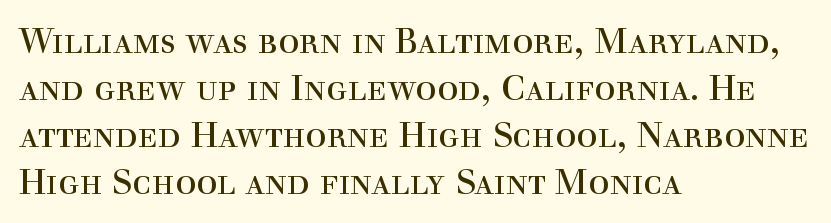
{"serif": "yes", "italic": "no", "bold": "no", "weight": "regular", "width": "normal", "x_height": "medium", "monospaced": "no", "underline": "no", "align": "left", "line_spacing": "normal", "line_spacing_ratio": 1.34, "letter_spacing": "normal", "letter_spacing_em": 0.0, "glyph_px": 35}
